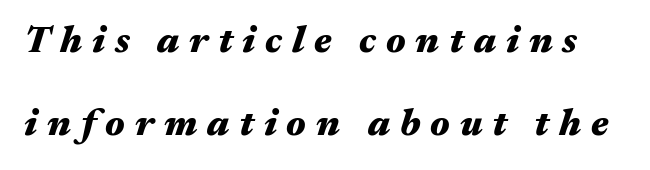
Q: Is the text bold? A: Yes.
Q: Is the text italic (slanted)? A: Yes, it leans right by about 17 degrees.
Q: Is the text underlined? A: No.
Q: Is the spacing between letters normal or unusually wide? A: Unusually wide.
Q: Is the spacing between lines tight, normal or loose? A: Loose.
Q: Width (condensed, normal, or wide)? A: Wide.
Q: Stroke contrast? A: Medium.
Q: x-height? A: Medium.
Q: Monospaced? A: No.
